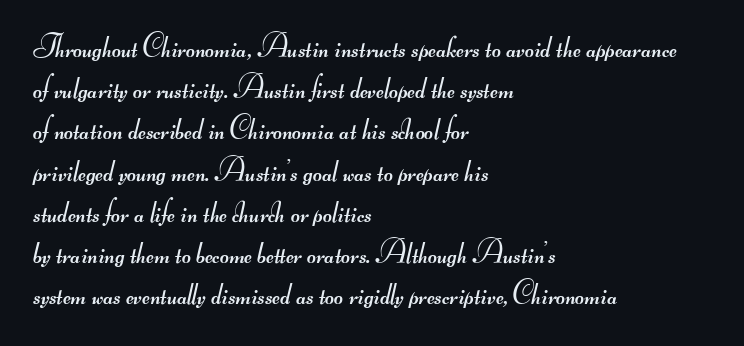
The image shows 31 px regular-weight, wide sans-serif type; set left-aligned, normal line spacing (1.33x), normal letter spacing, not underlined; medium stroke contrast.
